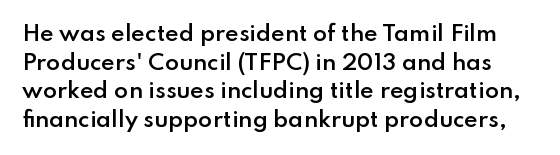
Letter spacing: default. The zone under the glyphs is completely vacant. Slightly chunky letters — semibold, I'd say, not full bold. Whoever set this chose a conventional vertical rhythm. The type sits square on the baseline with zero lean.
